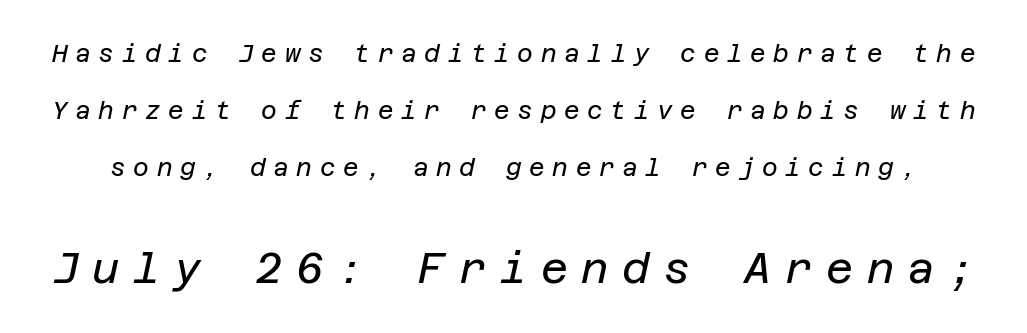
Unbolded letterforms with no extra heft. Leading is clearly above the norm, producing a sparse column. The gap between lines stays unmarked. Tracking here is generous; glyphs stand well apart from one another. The axis of the letterforms is tilted away from vertical. The emphasis by scale lands on block number two, below.
